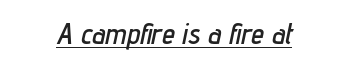
The image shows 29 px condensed type, italic (leaning right); set centered, normal letter spacing, underlined; low stroke contrast and a medium x-height.
